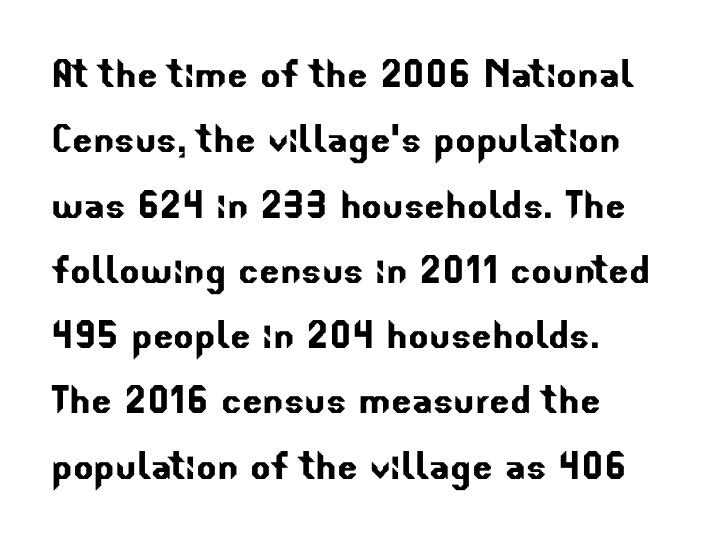
{"serif": "no", "width": "normal", "stroke_contrast": "low", "x_height": "small", "monospaced": "no", "underline": "no", "align": "left", "line_spacing": "normal", "line_spacing_ratio": 1.36, "letter_spacing": "normal", "letter_spacing_em": 0.0, "glyph_px": 48}
